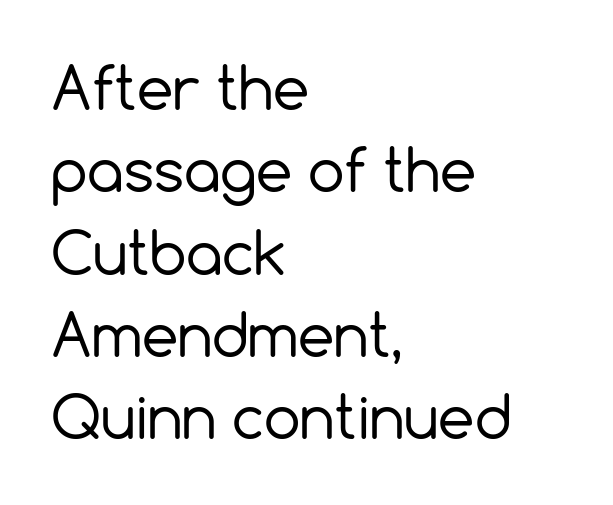
Q: Is the text bold? A: No.
Q: Is the text italic (slanted)? A: No, it is upright.
Q: Is the typeface a serif or a sans-serif typeface? A: Sans-serif.
Q: Is the text underlined? A: No.
Q: How is the paragraph aligned? A: Left-aligned.
Q: Is the spacing between letters normal or unusually wide? A: Normal.
Q: Is the spacing between lines tight, normal or loose? A: Normal.
Q: Width (condensed, normal, or wide)? A: Normal.
Q: x-height? A: Medium.
Q: Monospaced? A: No.
